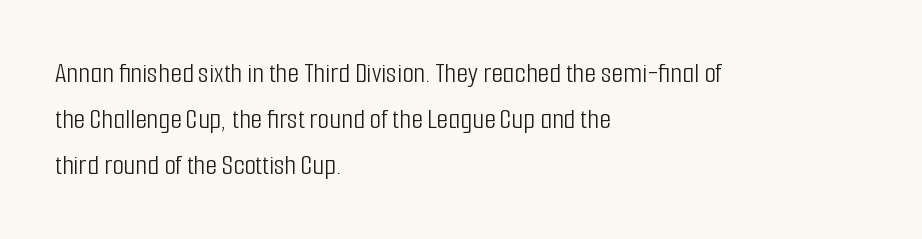
Q: Is the text bold? A: No.
Q: Is the text italic (slanted)? A: No, it is upright.
Q: Is the typeface a serif or a sans-serif typeface? A: Sans-serif.
Q: Is the text underlined? A: No.
Q: How is the paragraph aligned? A: Left-aligned.
Q: Is the spacing between letters normal or unusually wide? A: Normal.
Q: Is the spacing between lines tight, normal or loose? A: Normal.
Q: Width (condensed, normal, or wide)? A: Condensed.
Q: Stroke contrast? A: Low.
Q: x-height? A: Medium.
Q: Monospaced? A: No.
